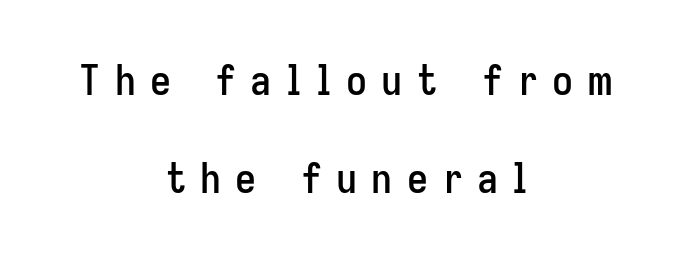
The image shows 42 px condensed sans-serif type, upright; set centered, loose line spacing (2.33x), unusually wide letter spacing (+0.34 em), not underlined; low stroke contrast and a medium x-height.
